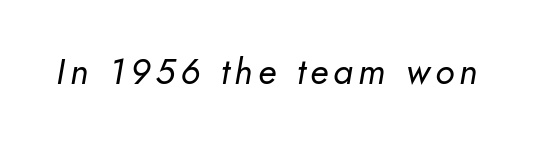
{"italic": "yes", "lean": "right", "slant_degrees": 5, "bold": "no", "weight": "regular", "width": "normal", "stroke_contrast": "low", "x_height": "small", "monospaced": "no", "underline": "no", "glyph_px": 36}
